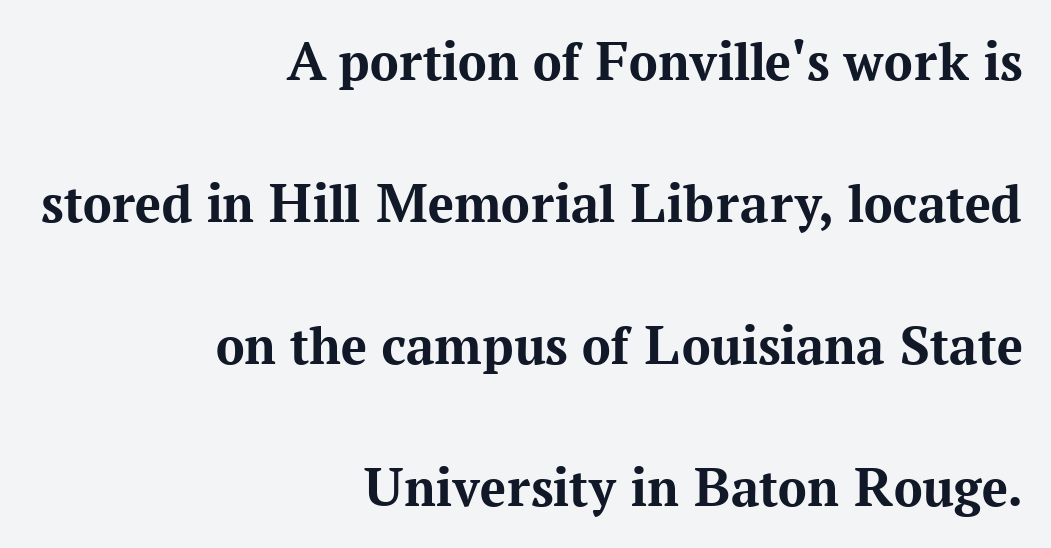
{"serif": "yes", "italic": "no", "bold": "yes", "weight": "bold", "width": "normal", "stroke_contrast": "medium", "x_height": "medium", "monospaced": "no", "underline": "no", "align": "right", "line_spacing": "loose", "line_spacing_ratio": 2.49, "letter_spacing": "normal", "letter_spacing_em": 0.0, "glyph_px": 57}
